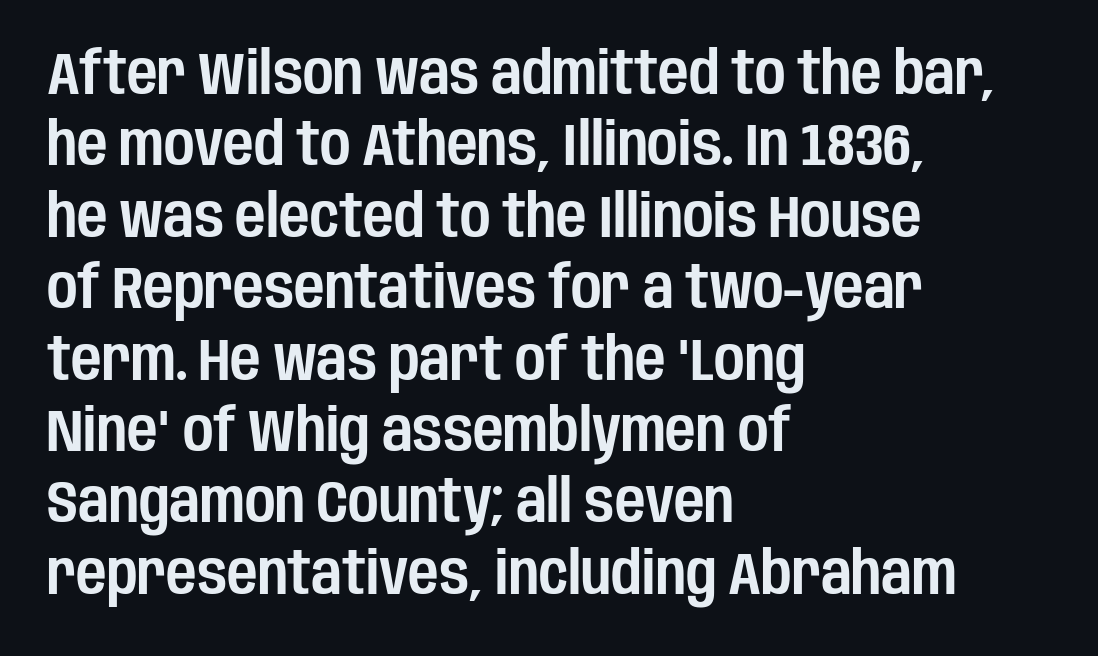
Characters remain perfectly vertical along every line. To sum up the face: it is a sans, with no serifs. Look at the tracking — it's just the regular setting, nothing added. Any mark beneath the type? The region is blank. These lines are set flush left with a ragged right edge.
